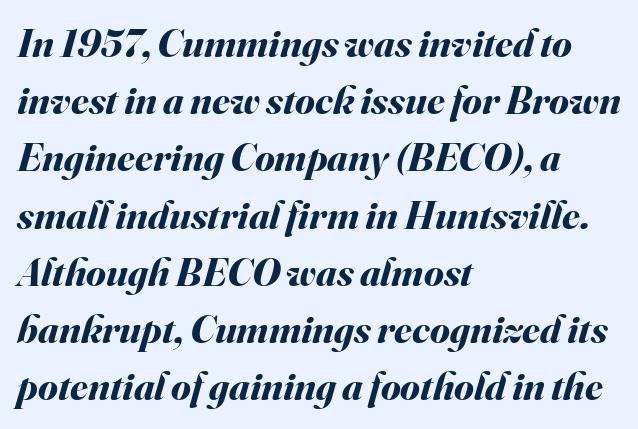
{"italic": "yes", "lean": "right", "slant_degrees": 16, "bold": "yes", "weight": "bold", "width": "normal", "stroke_contrast": "medium", "x_height": "small", "monospaced": "no", "underline": "no", "align": "left", "line_spacing": "normal", "line_spacing_ratio": 1.43, "letter_spacing": "normal", "letter_spacing_em": 0.0, "glyph_px": 40}
